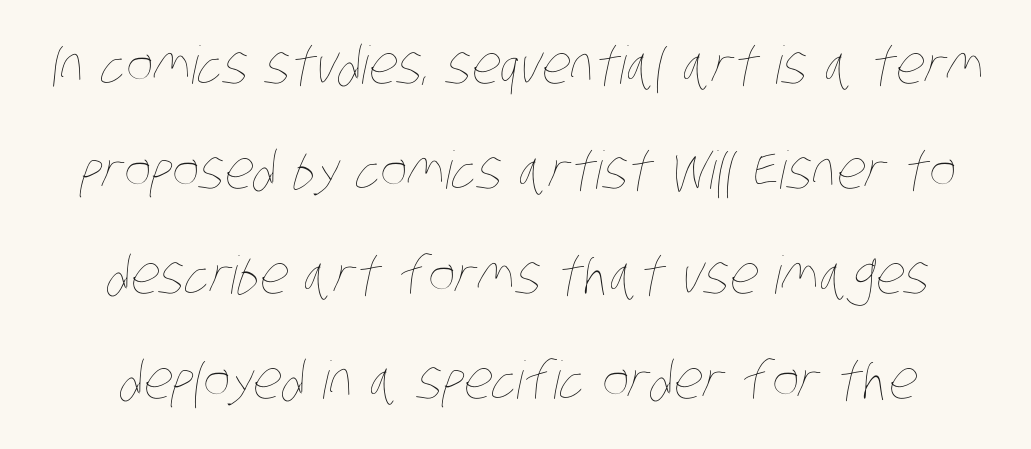
The image shows 52 px thin, condensed type; set loose line spacing (2.02x), normal letter spacing, not underlined; low stroke contrast and a large x-height.
